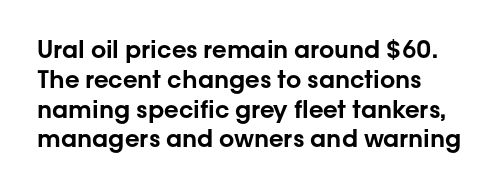
The image shows 24 px text type, upright; set left-aligned, line spacing 1.24x, normal letter spacing, not underlined.
